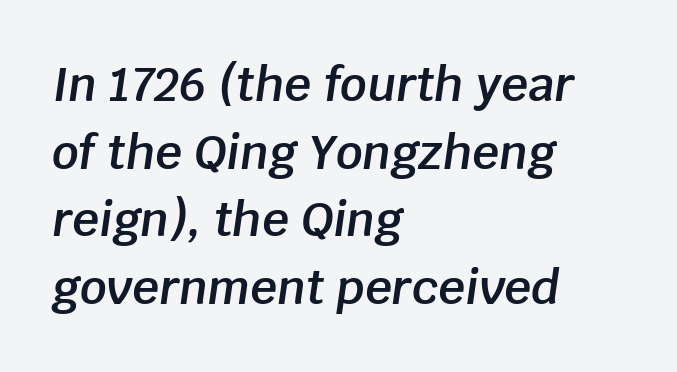
The passage shown is typed in a proportional face where columns would drift. Words float on clear page, feet unadorned. Students, note that the glyphs here touch the page at normal intervals. The axis of the letterforms is tilted away from vertical. Horizontally, the lines are justified to the leading edge only.
